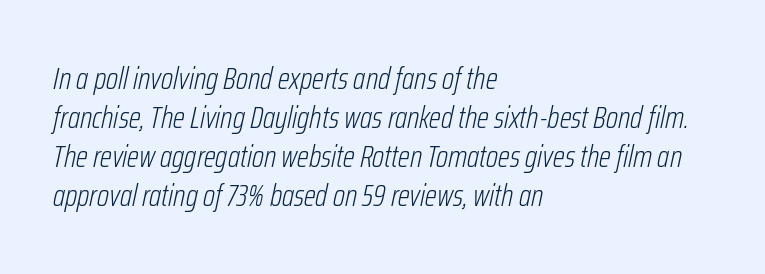
{"italic": "yes", "lean": "right", "slant_degrees": 12, "bold": "no", "weight": "light", "width": "condensed", "stroke_contrast": "low", "x_height": "medium", "monospaced": "no", "underline": "no", "align": "left", "line_spacing": "normal", "line_spacing_ratio": 1.26, "letter_spacing": "normal", "letter_spacing_em": 0.0, "glyph_px": 31}
